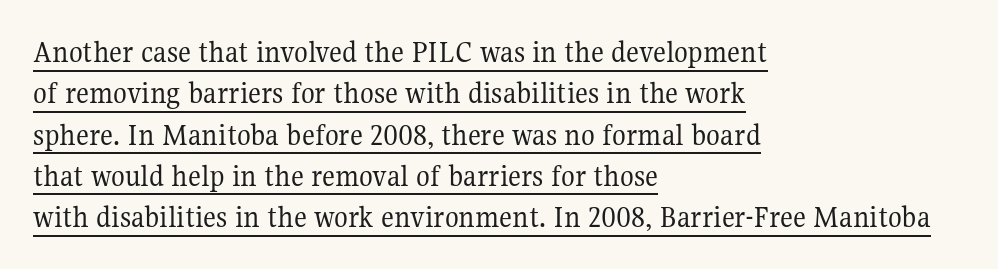
{"serif": "yes", "italic": "no", "bold": "no", "weight": "regular", "width": "normal", "stroke_contrast": "medium", "x_height": "medium", "monospaced": "no", "underline": "yes", "align": "left", "line_spacing": "normal", "line_spacing_ratio": 1.29, "letter_spacing": "normal", "letter_spacing_em": 0.0, "glyph_px": 32}
